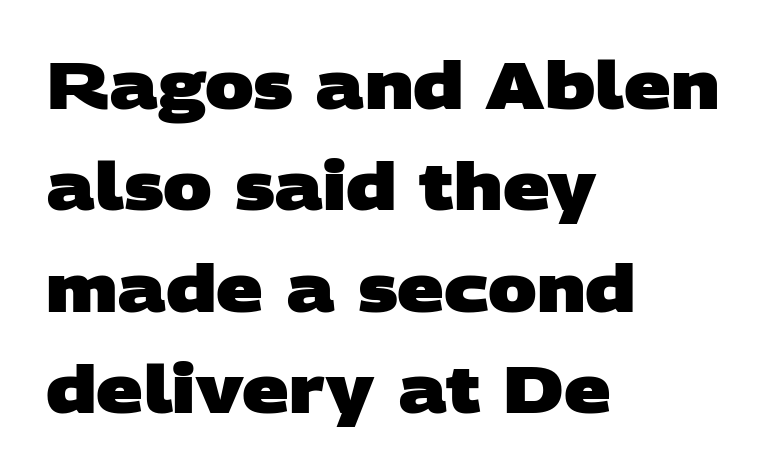
Q: Is the text bold? A: Yes.
Q: Is the typeface a serif or a sans-serif typeface? A: Sans-serif.
Q: Is the text underlined? A: No.
Q: How is the paragraph aligned? A: Left-aligned.
Q: Is the spacing between letters normal or unusually wide? A: Normal.
Q: Is the spacing between lines tight, normal or loose? A: Normal.
Q: Width (condensed, normal, or wide)? A: Wide.
Q: Stroke contrast? A: Low.
Q: x-height? A: Large.
Q: Monospaced? A: No.
